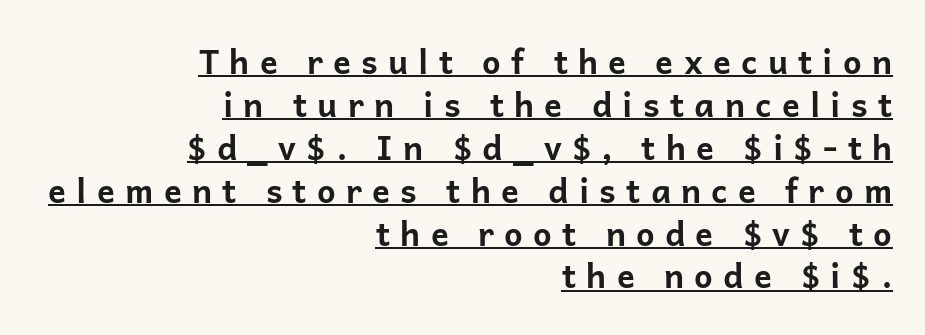
{"serif": "no", "italic": "no", "bold": "yes", "weight": "bold", "width": "normal", "stroke_contrast": "low", "x_height": "medium", "monospaced": "no", "underline": "yes", "align": "right", "line_spacing": "normal", "line_spacing_ratio": 1.3, "letter_spacing": "wide", "letter_spacing_em": 0.31, "glyph_px": 33}
